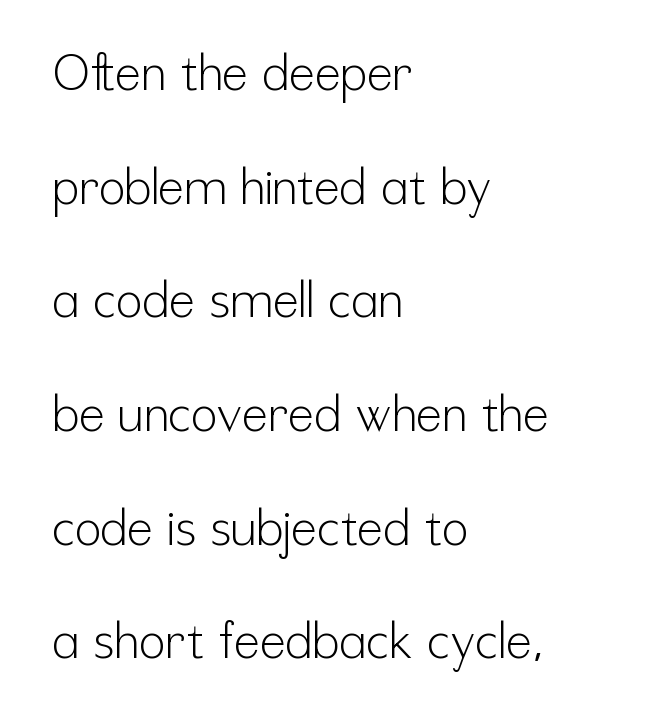
Q: Is the text bold? A: No.
Q: Is the text italic (slanted)? A: No, it is upright.
Q: Is the typeface a serif or a sans-serif typeface? A: Sans-serif.
Q: Is the text underlined? A: No.
Q: How is the paragraph aligned? A: Left-aligned.
Q: Is the spacing between letters normal or unusually wide? A: Normal.
Q: Is the spacing between lines tight, normal or loose? A: Loose.
Q: Width (condensed, normal, or wide)? A: Condensed.
Q: Stroke contrast? A: Low.
Q: x-height? A: Medium.
Q: Monospaced? A: No.
